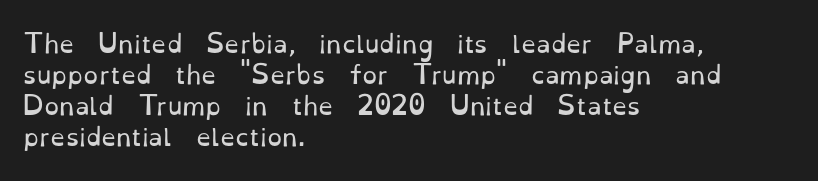
The image shows 24 px text type, upright; set left-aligned, normal line spacing (1.29x), normal letter spacing, not underlined.
